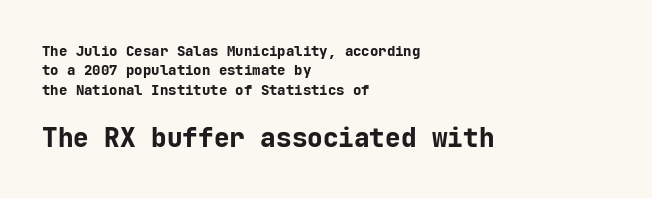
Q: Is the text bold? A: Yes.
Q: Is the text italic (slanted)? A: No, it is upright.
Q: Is the text underlined? A: No.
Q: How is the paragraph aligned? A: Left-aligned.
Q: Is the spacing between letters normal or unusually wide? A: Normal.
Q: Is the spacing between lines tight, normal or loose? A: Normal.
Q: Which block of text is set in a larger size, the first (top) or the second (bottom)? A: The second (bottom) one.
